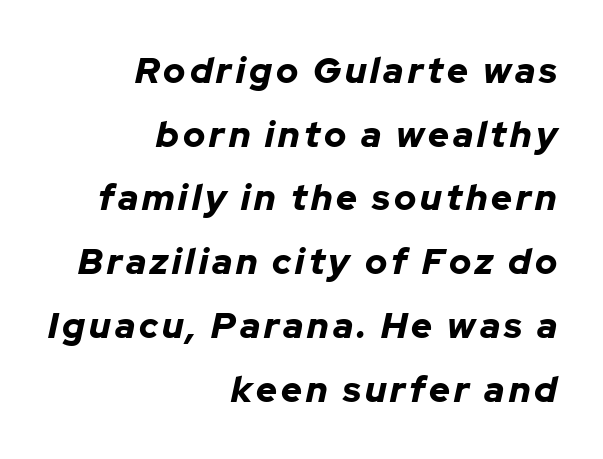
{"italic": "yes", "lean": "right", "slant_degrees": 12, "bold": "yes", "weight": "bold", "width": "normal", "stroke_contrast": "low", "x_height": "medium", "monospaced": "no", "underline": "no", "align": "right", "line_spacing_ratio": 1.77, "glyph_px": 36}
